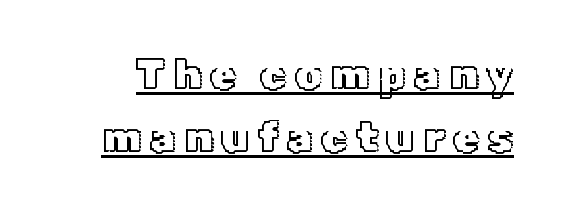
Q: Is the text italic (slanted)? A: No, it is upright.
Q: Is the text underlined? A: Yes.
Q: Is the spacing between lines tight, normal or loose? A: Normal.
Q: Width (condensed, normal, or wide)? A: Normal.
Q: x-height? A: Medium.
Q: Monospaced? A: No.
